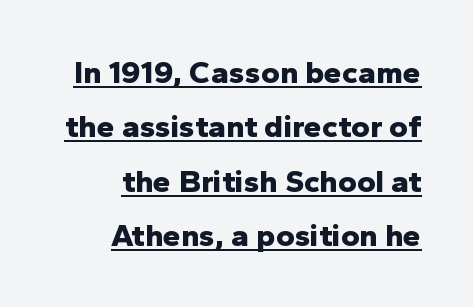
The image shows 32 px bold sans-serif type, upright; set right-aligned, normal line spacing (1.7x), normal letter spacing, underlined; low stroke contrast and a medium x-height.
